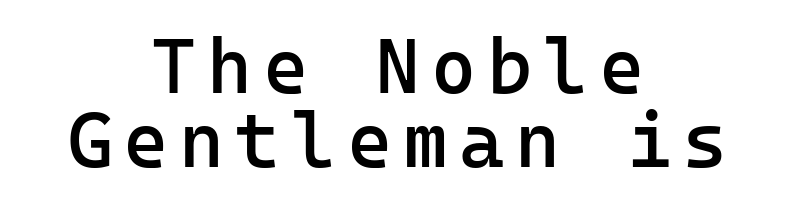
Q: Is the text bold? A: Semi-bold.
Q: Is the text italic (slanted)? A: No, it is upright.
Q: Is the typeface a serif or a sans-serif typeface? A: Sans-serif.
Q: Is the text underlined? A: No.
Q: How is the paragraph aligned? A: Centered.
Q: Is the spacing between lines tight, normal or loose? A: Tight.
Q: Width (condensed, normal, or wide)? A: Normal.
Q: Stroke contrast? A: Low.
Q: x-height? A: Medium.
Q: Monospaced? A: Yes.
